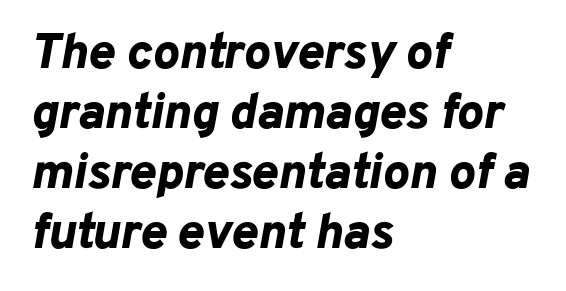
{"italic": "yes", "lean": "right", "slant_degrees": 10, "bold": "yes", "weight": "bold", "width": "normal", "stroke_contrast": "low", "x_height": "medium", "monospaced": "no", "underline": "no", "align": "left", "line_spacing_ratio": 1.2, "letter_spacing": "normal", "letter_spacing_em": 0.0, "glyph_px": 50}
